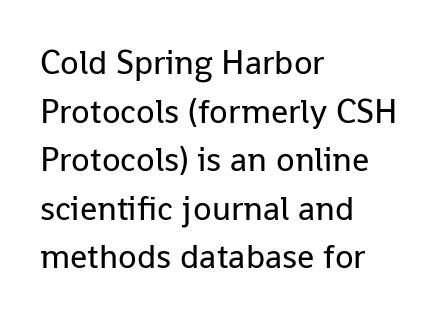
Q: Is the text bold? A: No.
Q: Is the text italic (slanted)? A: No, it is upright.
Q: Is the typeface a serif or a sans-serif typeface? A: Sans-serif.
Q: Is the text underlined? A: No.
Q: How is the paragraph aligned? A: Left-aligned.
Q: Is the spacing between letters normal or unusually wide? A: Normal.
Q: Is the spacing between lines tight, normal or loose? A: Normal.
Q: Width (condensed, normal, or wide)? A: Normal.
Q: Stroke contrast? A: Low.
Q: x-height? A: Medium.
Q: Monospaced? A: No.
